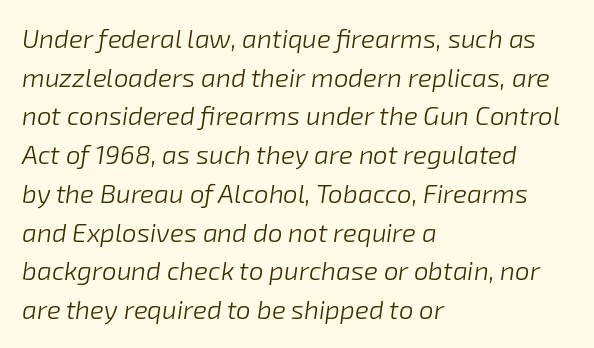
The image shows 26 px text type, italic (leaning right); set left-aligned, normal line spacing (1.49x), normal letter spacing, not underlined.
